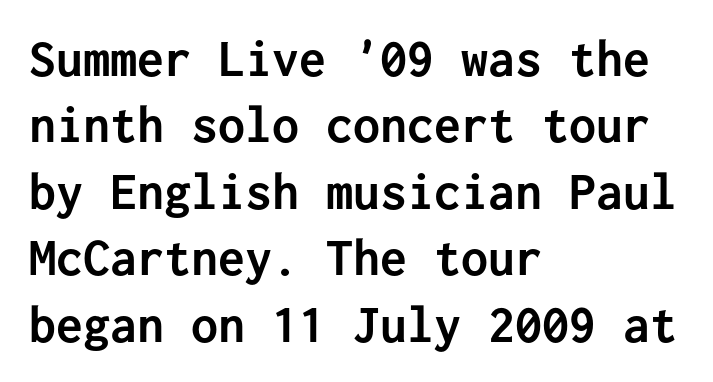
Type without underlining. This rendering leaves character spacing at its baseline value. A typesetter would mark this as roman, not italic. Caption: multi-line text, flush left, ragged right. What weight is shown? A full bold with thick strokes. To sum up the face: it is a sans, with no serifs.
